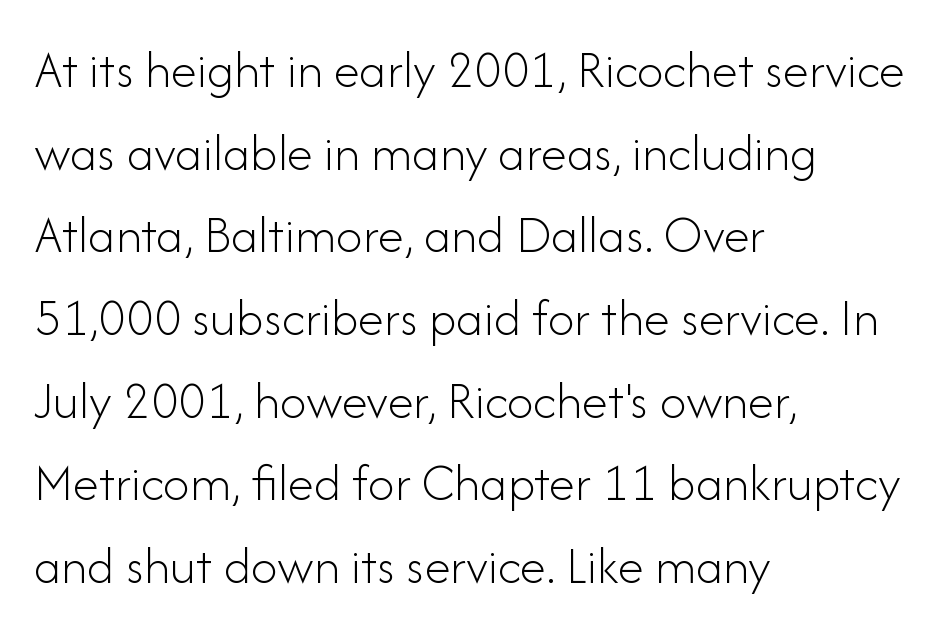
{"serif": "no", "italic": "no", "bold": "no", "weight": "light", "width": "normal", "stroke_contrast": "low", "x_height": "small", "monospaced": "no", "underline": "no", "align": "left", "line_spacing": "normal", "line_spacing_ratio": 1.56, "letter_spacing": "normal", "letter_spacing_em": 0.0, "glyph_px": 53}
